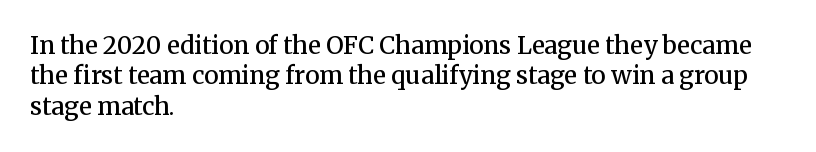
{"italic": "no", "bold": "semi", "underline": "no", "align": "left", "line_spacing": "normal", "line_spacing_ratio": 1.27, "letter_spacing": "normal", "letter_spacing_em": 0.0, "glyph_px": 24}
